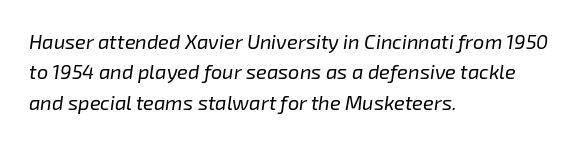
{"italic": "yes", "lean": "right", "slant_degrees": 8, "bold": "no", "underline": "no", "align": "left", "line_spacing": "normal", "line_spacing_ratio": 1.52, "letter_spacing": "normal", "letter_spacing_em": 0.0, "glyph_px": 20}
